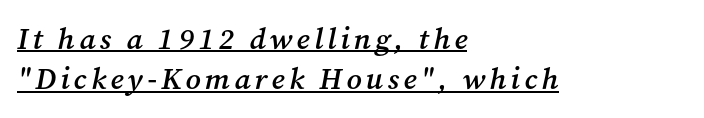
The rendering anchors every line to the left-hand side. Compared with an ordinary text face, these strokes are moderately heavier — a semibold. These lines were composed using italics. Check where the strokes stop: tiny serifs finish them off. How would I describe the line gaps? Plain and ordinary. The passage shown is typed in a proportional face where columns would drift.
